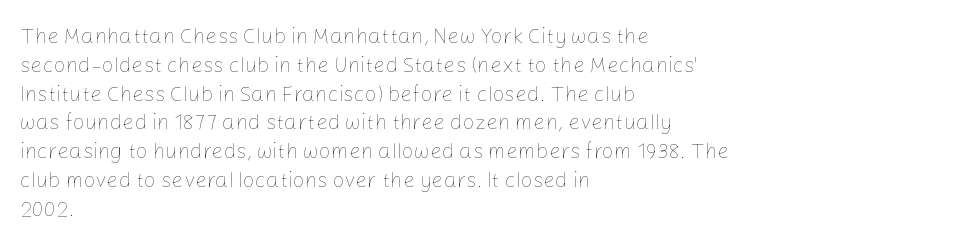
Q: Is the text bold? A: No.
Q: Is the text italic (slanted)? A: No, it is upright.
Q: Is the text underlined? A: No.
Q: How is the paragraph aligned? A: Left-aligned.
Q: Is the spacing between letters normal or unusually wide? A: Normal.
Q: Is the spacing between lines tight, normal or loose? A: Normal.
